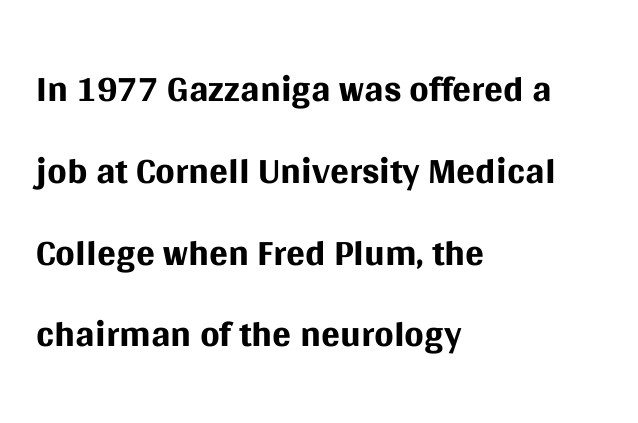
Q: Is the text bold? A: No.
Q: Is the text italic (slanted)? A: No, it is upright.
Q: Is the typeface a serif or a sans-serif typeface? A: Sans-serif.
Q: Is the text underlined? A: No.
Q: How is the paragraph aligned? A: Left-aligned.
Q: Is the spacing between letters normal or unusually wide? A: Normal.
Q: Is the spacing between lines tight, normal or loose? A: Normal.
Q: Width (condensed, normal, or wide)? A: Normal.
Q: Stroke contrast? A: Medium.
Q: x-height? A: Large.
Q: Monospaced? A: No.
